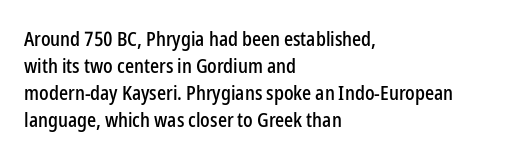
One-word summary of the alignment: left. The words here are not underlined. The passage shown stacks its lines at a standard gap. These lines were composed using upright roman letters.
